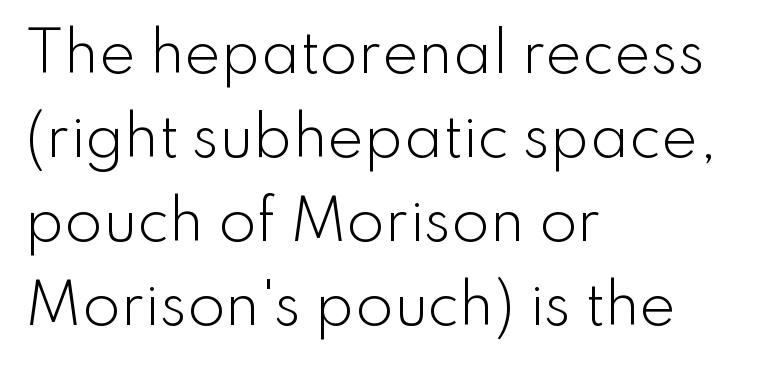
{"serif": "no", "italic": "no", "bold": "no", "weight": "light", "width": "normal", "stroke_contrast": "low", "x_height": "small", "monospaced": "no", "underline": "no", "align": "left", "line_spacing": "normal", "line_spacing_ratio": 1.53, "letter_spacing": "normal", "letter_spacing_em": 0.0, "glyph_px": 55}
